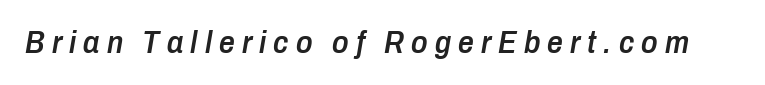
{"italic": "yes", "lean": "right", "slant_degrees": 10, "bold": "semi", "weight": "semibold", "width": "condensed", "stroke_contrast": "low", "x_height": "medium", "monospaced": "no", "underline": "no", "letter_spacing": "wide", "letter_spacing_em": 0.23, "glyph_px": 31}
